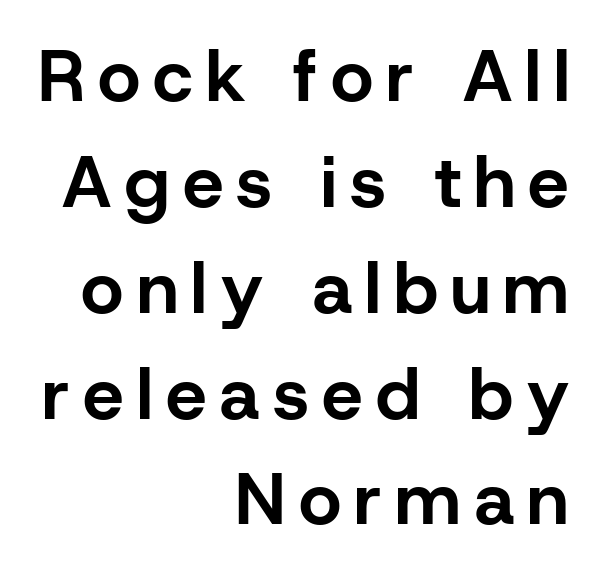
Interline gaps are of average width in this sample. A dark, heavy texture on the line: the type is bold. The characters display no serif detailing; their extremities are plain. Has an underline been added? It has not.
